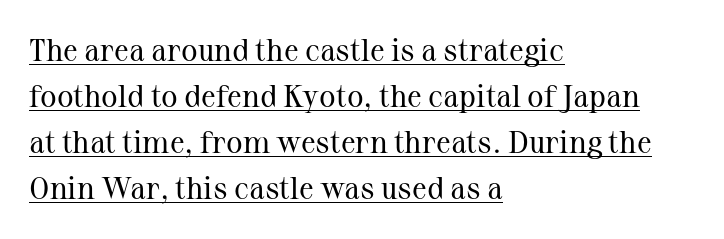
{"serif": "yes", "italic": "no", "bold": "no", "weight": "regular", "width": "normal", "stroke_contrast": "medium", "x_height": "medium", "monospaced": "no", "underline": "yes", "align": "left", "line_spacing": "normal", "line_spacing_ratio": 1.48, "letter_spacing": "normal", "letter_spacing_em": 0.0, "glyph_px": 31}
